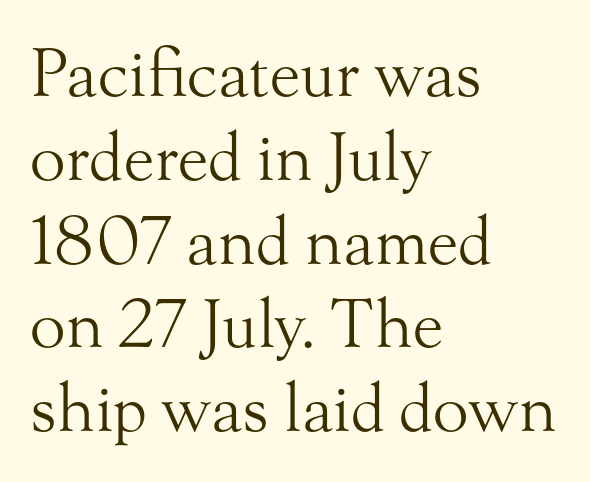
Q: Is the text bold? A: No.
Q: Is the text italic (slanted)? A: No, it is upright.
Q: Is the typeface a serif or a sans-serif typeface? A: Serif.
Q: Is the text underlined? A: No.
Q: How is the paragraph aligned? A: Left-aligned.
Q: Is the spacing between letters normal or unusually wide? A: Normal.
Q: Is the spacing between lines tight, normal or loose? A: Normal.
Q: Width (condensed, normal, or wide)? A: Normal.
Q: Stroke contrast? A: Medium.
Q: x-height? A: Small.
Q: Monospaced? A: No.
